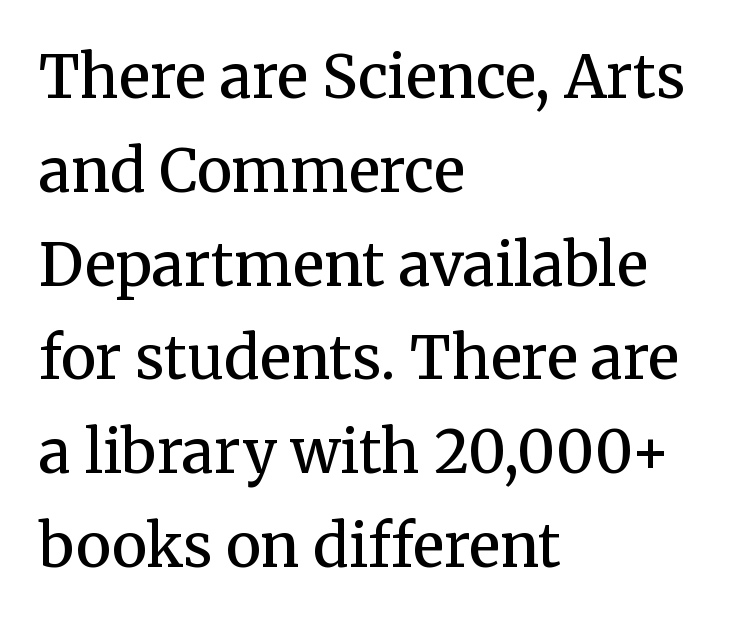
{"serif": "yes", "italic": "no", "bold": "semi", "weight": "semibold", "width": "normal", "stroke_contrast": "medium", "x_height": "medium", "monospaced": "no", "underline": "no", "align": "left", "line_spacing": "normal", "line_spacing_ratio": 1.59, "letter_spacing": "normal", "letter_spacing_em": 0.0, "glyph_px": 59}
